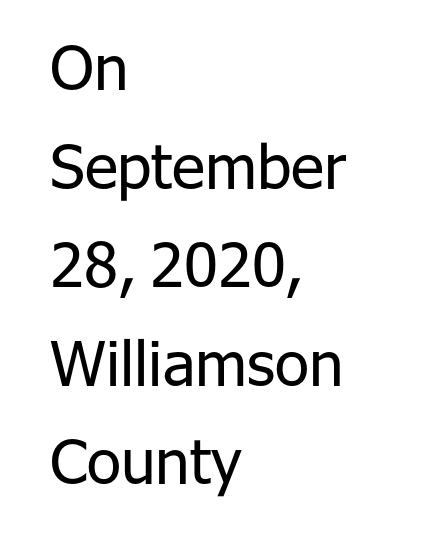
Q: Is the text bold? A: No.
Q: Is the text italic (slanted)? A: No, it is upright.
Q: Is the typeface a serif or a sans-serif typeface? A: Sans-serif.
Q: Is the text underlined? A: No.
Q: How is the paragraph aligned? A: Left-aligned.
Q: Is the spacing between letters normal or unusually wide? A: Normal.
Q: Is the spacing between lines tight, normal or loose? A: Normal.
Q: Width (condensed, normal, or wide)? A: Normal.
Q: Stroke contrast? A: Low.
Q: x-height? A: Medium.
Q: Monospaced? A: No.
